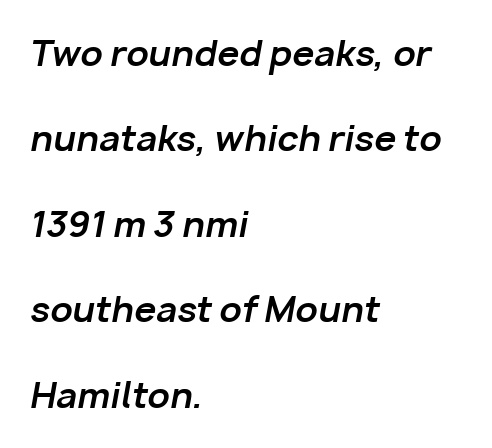
{"italic": "yes", "lean": "right", "slant_degrees": 10, "bold": "yes", "weight": "bold", "width": "normal", "stroke_contrast": "low", "x_height": "medium", "monospaced": "no", "underline": "no", "align": "left", "line_spacing": "loose", "line_spacing_ratio": 2.44, "letter_spacing": "normal", "letter_spacing_em": 0.0, "glyph_px": 35}
